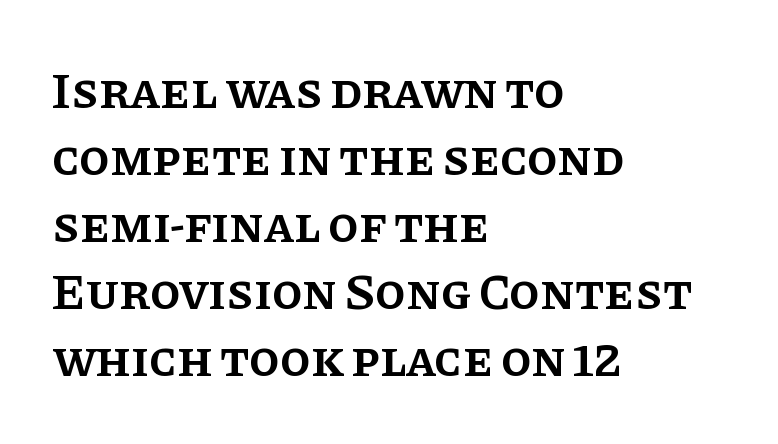
Designer's note — italics off, roman on. Underline: absent. These lines are set flush left with a ragged right edge. Short note: letters normally spaced. Here the designer chose a conventional face with non-uniform glyph widths.
